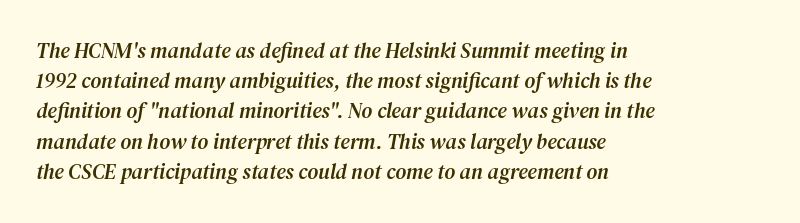
Q: Is the text italic (slanted)? A: Yes, it leans right by about 12 degrees.
Q: Is the text underlined? A: No.
Q: How is the paragraph aligned? A: Left-aligned.
Q: Is the spacing between letters normal or unusually wide? A: Normal.
Q: Is the spacing between lines tight, normal or loose? A: Normal.
